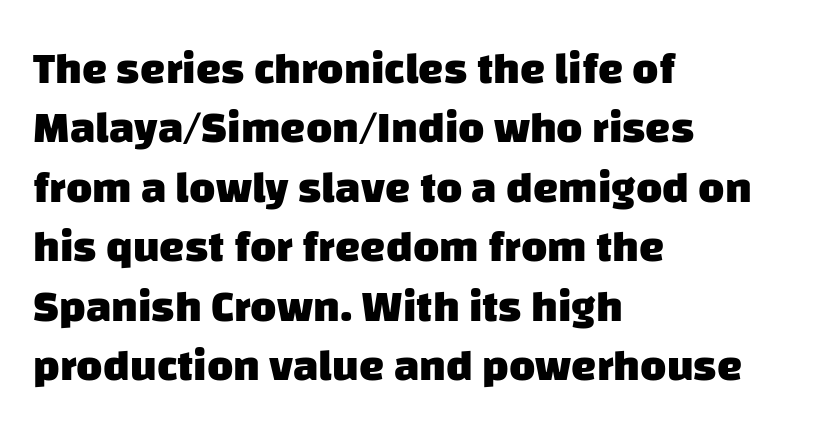
{"serif": "no", "bold": "yes", "weight": "heavy", "width": "normal", "stroke_contrast": "low", "x_height": "large", "monospaced": "no", "underline": "no", "align": "left", "line_spacing": "normal", "line_spacing_ratio": 1.32, "letter_spacing": "normal", "letter_spacing_em": 0.0, "glyph_px": 45}
